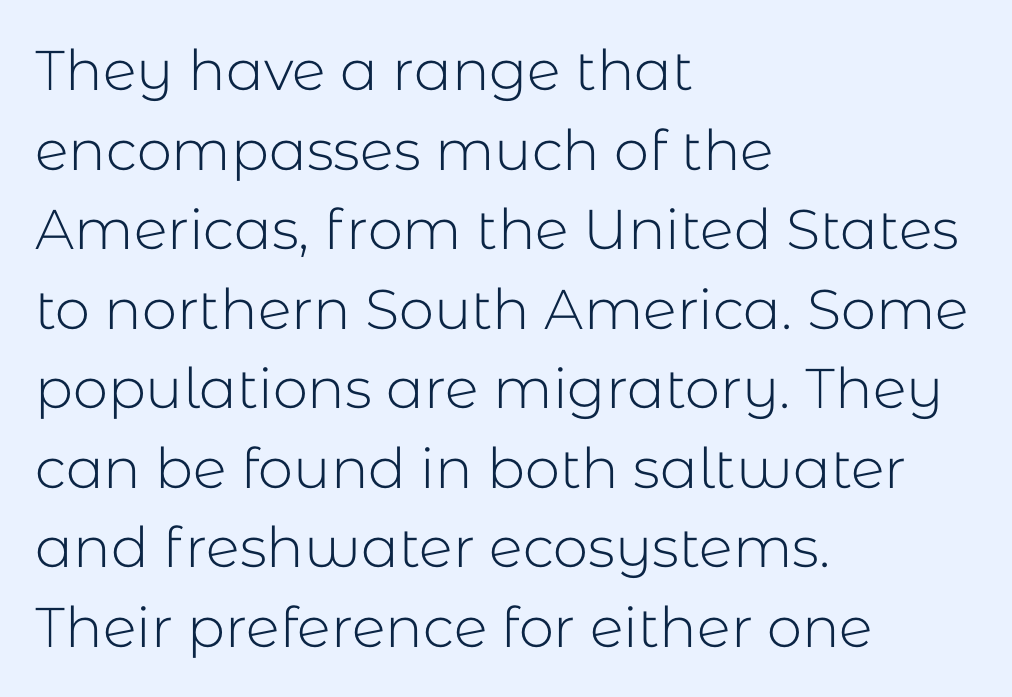
Q: Is the text bold? A: No.
Q: Is the text italic (slanted)? A: No, it is upright.
Q: Is the typeface a serif or a sans-serif typeface? A: Sans-serif.
Q: Is the text underlined? A: No.
Q: How is the paragraph aligned? A: Left-aligned.
Q: Is the spacing between letters normal or unusually wide? A: Normal.
Q: Is the spacing between lines tight, normal or loose? A: Normal.
Q: Width (condensed, normal, or wide)? A: Normal.
Q: Stroke contrast? A: Low.
Q: x-height? A: Medium.
Q: Monospaced? A: No.
